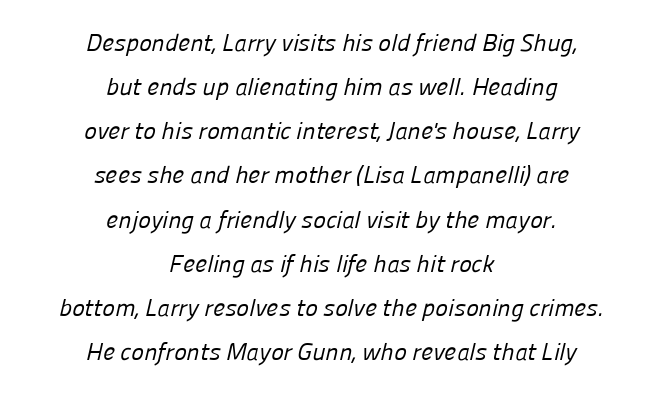
{"bold": "no", "underline": "no", "align": "center", "line_spacing_ratio": 1.84, "letter_spacing": "normal", "letter_spacing_em": 0.0, "glyph_px": 24}
